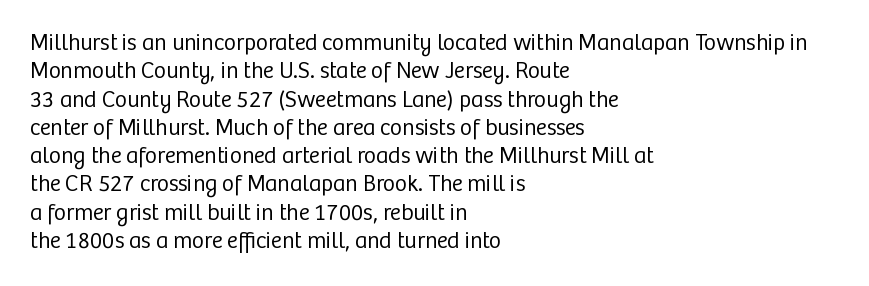
{"italic": "no", "bold": "no", "underline": "no", "align": "left", "line_spacing_ratio": 1.23, "letter_spacing": "normal", "letter_spacing_em": 0.0, "glyph_px": 23}
